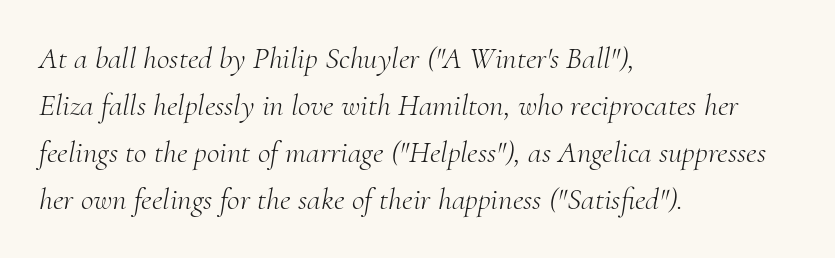
The image shows 31 px light serif type, italic (leaning right); set left-aligned, normal line spacing (1.52x), normal letter spacing, not underlined; medium stroke contrast and a small x-height.
